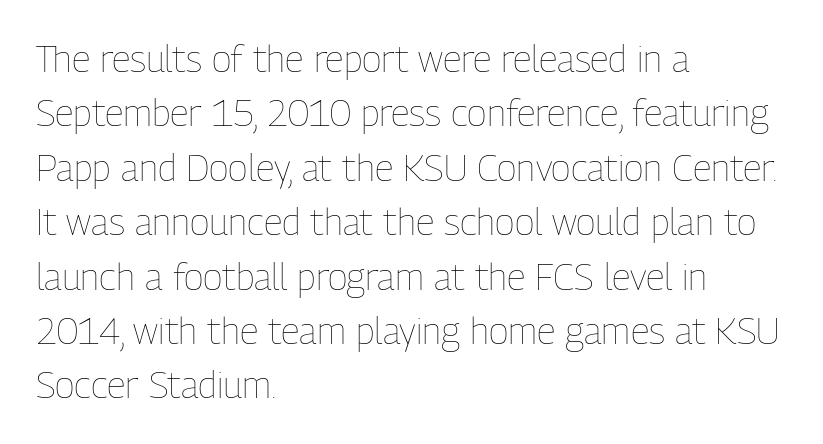
Every character sits straight up, as roman type does. Anything drawn beneath the words? Only blank space. Spacing between characters is what you'd get straight out of the box. A quiet, ordinary-to-light weight characterises the typeface.
